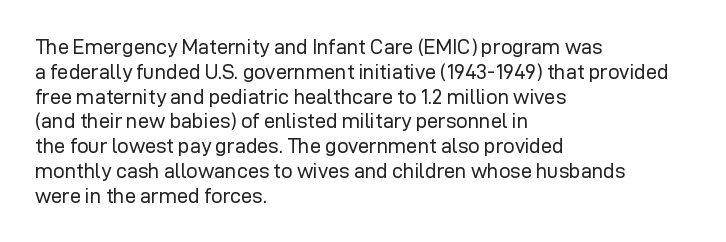
The image shows 20 px text type, upright; set left-aligned, line spacing 1.24x, normal letter spacing, not underlined.
